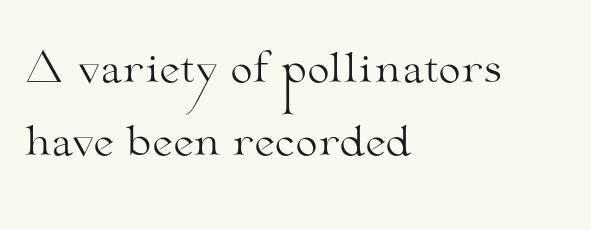
Q: Is the text bold? A: No.
Q: Is the text italic (slanted)? A: No, it is upright.
Q: Is the typeface a serif or a sans-serif typeface? A: Serif.
Q: Is the text underlined? A: No.
Q: How is the paragraph aligned? A: Left-aligned.
Q: Is the spacing between letters normal or unusually wide? A: Normal.
Q: Width (condensed, normal, or wide)? A: Wide.
Q: Stroke contrast? A: Medium.
Q: x-height? A: Small.
Q: Monospaced? A: No.
